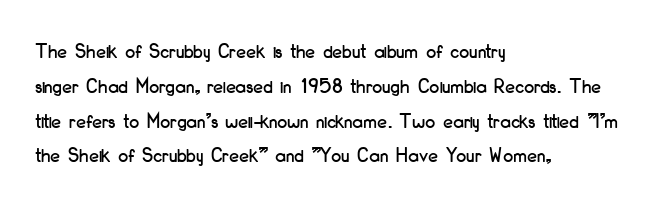
{"italic": "no", "underline": "no", "align": "left", "line_spacing": "normal", "line_spacing_ratio": 1.58, "letter_spacing": "normal", "letter_spacing_em": 0.0, "glyph_px": 22}
